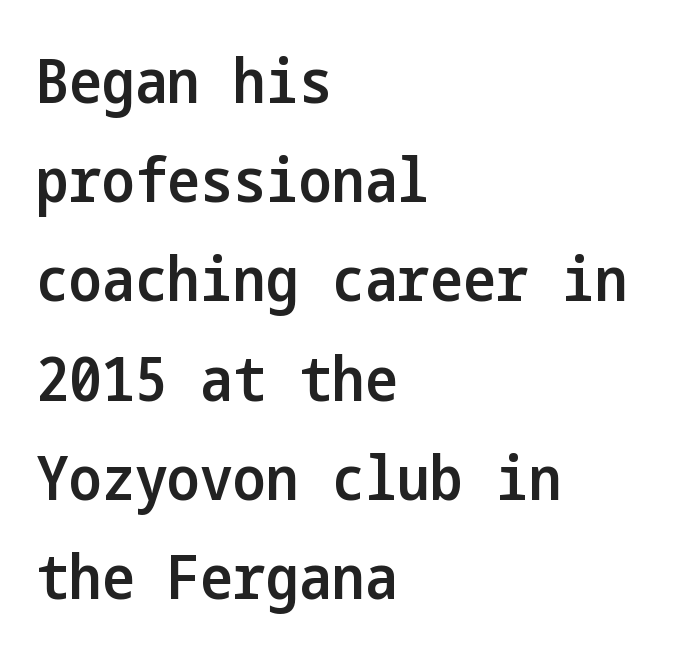
The image shows 62 px semibold, condensed sans-serif type, upright; set left-aligned, normal line spacing (1.6x), normal letter spacing, not underlined; low stroke contrast and a medium x-height.
